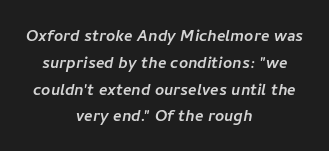
{"underline": "no", "align": "center", "line_spacing": "normal", "line_spacing_ratio": 1.34, "letter_spacing": "normal", "letter_spacing_em": 0.0, "glyph_px": 20}
